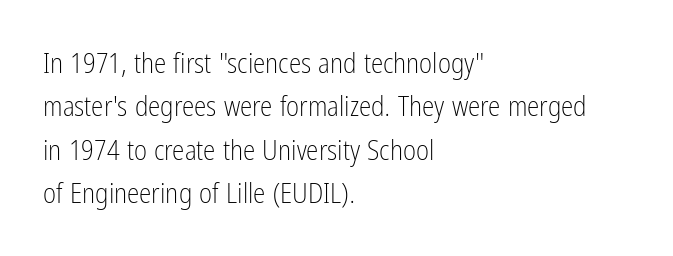
The image shows 28 px light, condensed sans-serif type, upright; set left-aligned, normal line spacing (1.55x), normal letter spacing, not underlined; low stroke contrast and a medium x-height.
